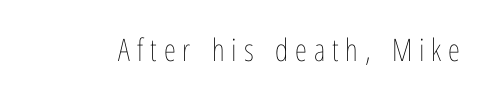
Between one letter and the next there's a generous, obvious gap. Character widths vary here, with narrow letters taking less room than wide ones. No letter is thick-stroked: the sample isn't bold. Has an underline been added? It has not. In terms of posture, this sample is upright.
